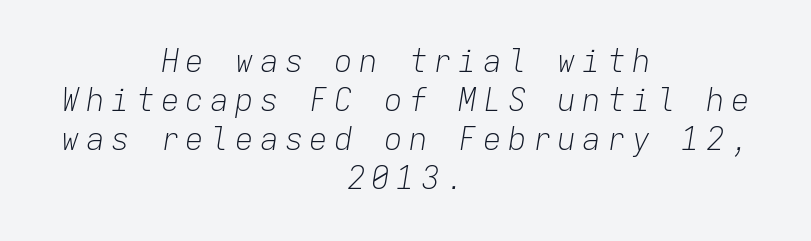
Q: Is the text bold? A: No.
Q: Is the text italic (slanted)? A: Yes, it leans right by about 9 degrees.
Q: Is the text underlined? A: No.
Q: How is the paragraph aligned? A: Centered.
Q: Is the spacing between letters normal or unusually wide? A: Unusually wide.
Q: Is the spacing between lines tight, normal or loose? A: Normal.
Q: Width (condensed, normal, or wide)? A: Normal.
Q: Stroke contrast? A: Low.
Q: x-height? A: Medium.
Q: Monospaced? A: Yes.
